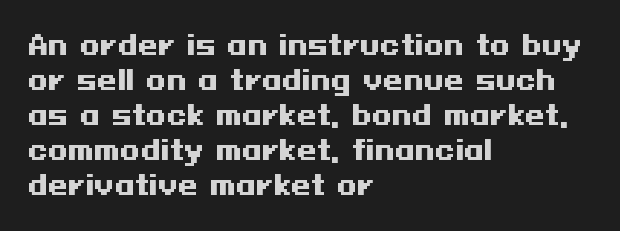
The image shows 26 px bold type, upright; set left-aligned, normal line spacing (1.35x), normal letter spacing, not underlined.
